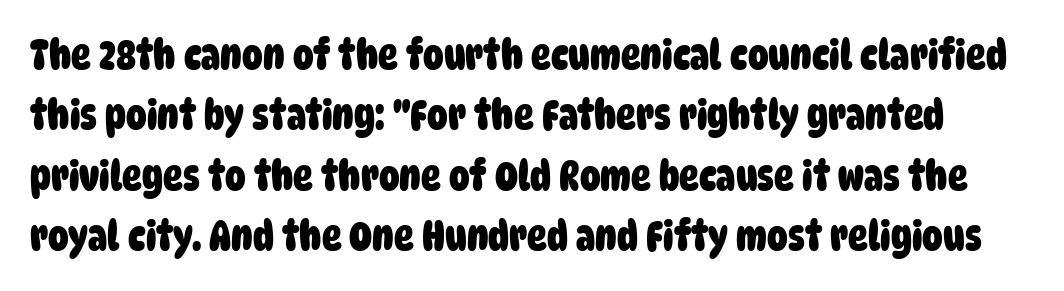
The horizontal fit of the characters is conventional and even. Unmarked baselines from the first word to the last. The face used here has the dense, thick strokes of a bold. How would I describe the line gaps? Plain and ordinary.
